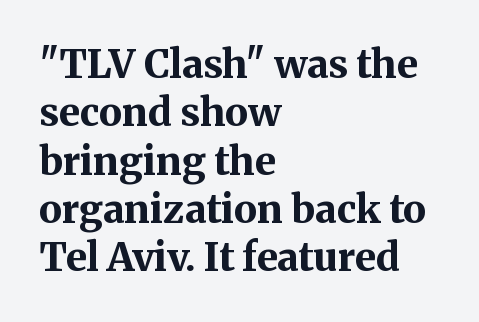
Layout note: lines flush left. The text was rendered using a seriffed face with decorative stroke endings. Honestly, the letter spacing is just normal — you wouldn't notice it. Chunky letters — that's bold for sure. The zone under the glyphs is completely vacant.
